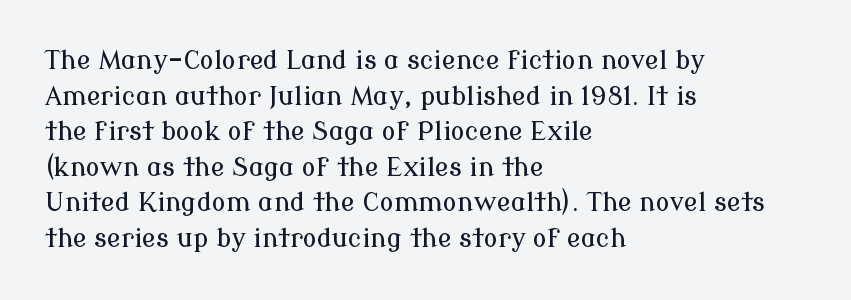
{"italic": "no", "underline": "no", "align": "left", "line_spacing": "normal", "line_spacing_ratio": 1.37, "letter_spacing": "normal", "letter_spacing_em": 0.0, "glyph_px": 26}
